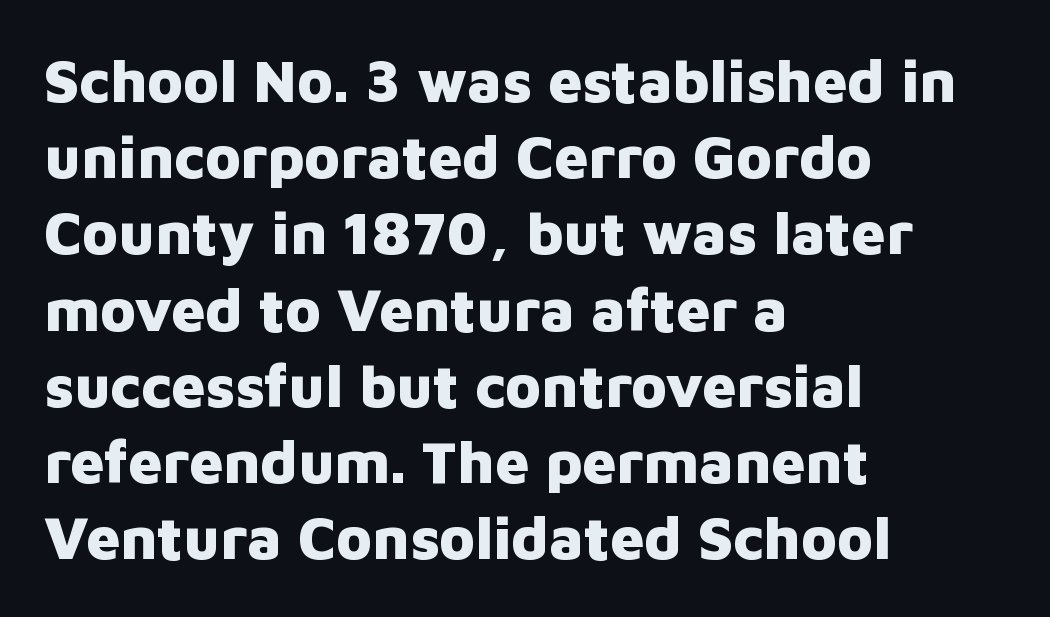
Q: Is the text bold? A: Yes.
Q: Is the text italic (slanted)? A: No, it is upright.
Q: Is the typeface a serif or a sans-serif typeface? A: Sans-serif.
Q: Is the text underlined? A: No.
Q: How is the paragraph aligned? A: Left-aligned.
Q: Is the spacing between letters normal or unusually wide? A: Normal.
Q: Is the spacing between lines tight, normal or loose? A: Normal.
Q: Width (condensed, normal, or wide)? A: Normal.
Q: Stroke contrast? A: Low.
Q: x-height? A: Medium.
Q: Monospaced? A: No.
